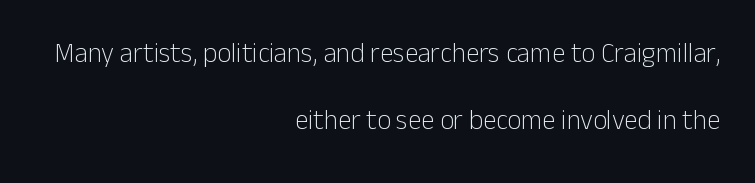
Q: Is the text bold? A: No.
Q: Is the text italic (slanted)? A: No, it is upright.
Q: Is the text underlined? A: No.
Q: How is the paragraph aligned? A: Right-aligned.
Q: Is the spacing between letters normal or unusually wide? A: Normal.
Q: Is the spacing between lines tight, normal or loose? A: Loose.
